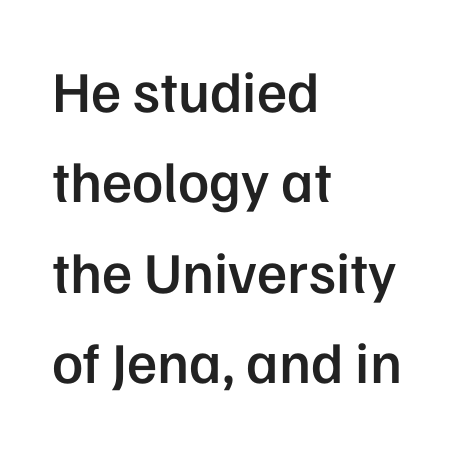
The image shows 58 px semibold sans-serif type, upright; set left-aligned, normal line spacing (1.56x), normal letter spacing, not underlined; low stroke contrast and a medium x-height.
